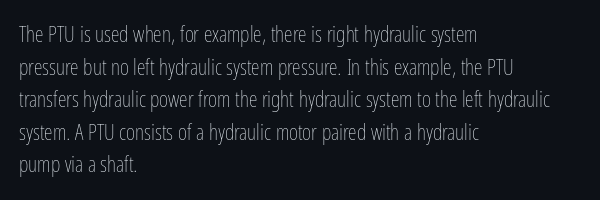
Rows of type keep a routine distance in the vertical direction. The space beneath each line is pristine and unruled. Which margin do the lines hug? The left one — the right edge is uneven. The letterforms sit shoulder to shoulder at normal distance.
